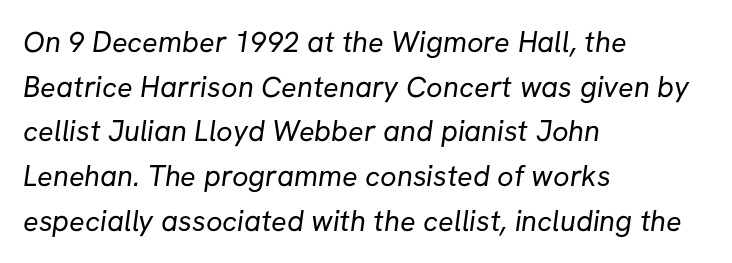
Q: Is the text bold? A: No.
Q: Is the typeface a serif or a sans-serif typeface? A: Sans-serif.
Q: Is the text underlined? A: No.
Q: How is the paragraph aligned? A: Left-aligned.
Q: Is the spacing between letters normal or unusually wide? A: Normal.
Q: Is the spacing between lines tight, normal or loose? A: Normal.
Q: Width (condensed, normal, or wide)? A: Normal.
Q: Stroke contrast? A: Low.
Q: x-height? A: Medium.
Q: Monospaced? A: No.
